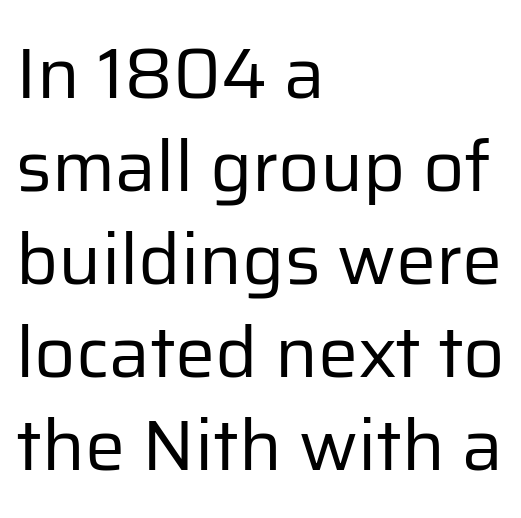
{"serif": "no", "italic": "no", "bold": "no", "weight": "regular", "width": "normal", "stroke_contrast": "low", "x_height": "medium", "monospaced": "no", "underline": "no", "align": "left", "line_spacing": "normal", "line_spacing_ratio": 1.29, "letter_spacing": "normal", "letter_spacing_em": 0.0, "glyph_px": 72}
